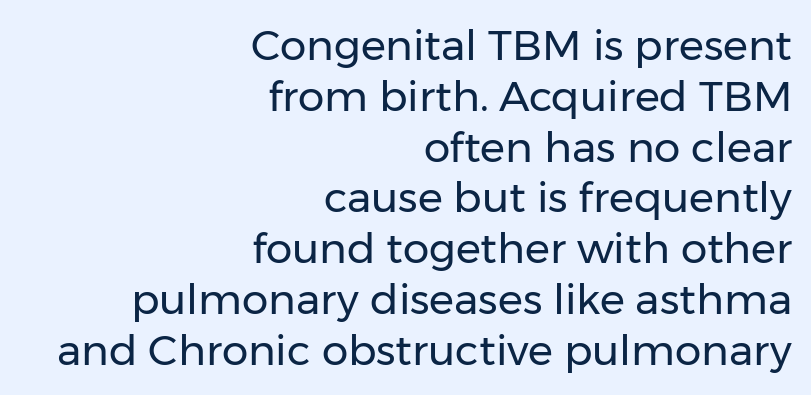
The letters advance in unequal steps, a hallmark of proportional type. This sample uses plain, unmodified letter spacing. Italic: no, the glyphs are upright roman. Is the block centered? No — it sits flush against the right margin. Vertical stems look standard width or narrower in stroke. Glance below the letters and you will spot only blank space.
